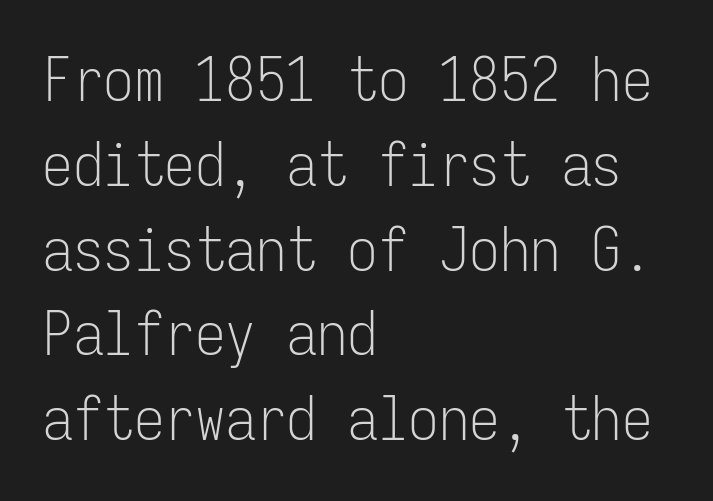
The image shows 61 px light, condensed sans-serif type, upright, monospaced; set left-aligned, normal line spacing (1.39x), normal letter spacing, not underlined; low stroke contrast and a medium x-height.
